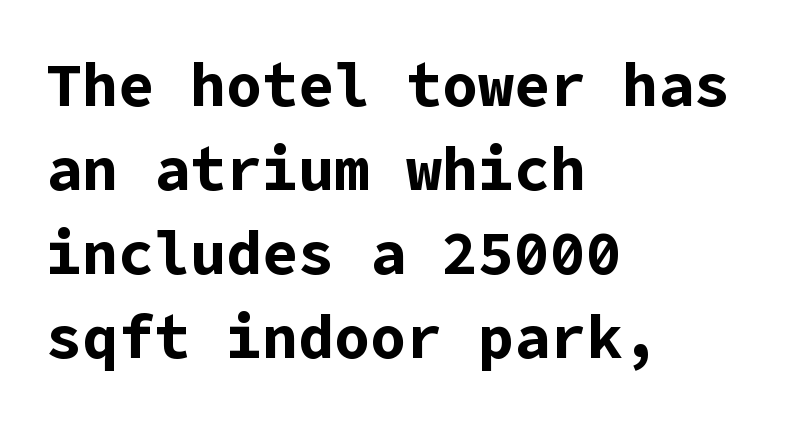
Q: Is the text bold? A: Yes.
Q: Is the text italic (slanted)? A: No, it is upright.
Q: Is the typeface a serif or a sans-serif typeface? A: Sans-serif.
Q: Is the text underlined? A: No.
Q: How is the paragraph aligned? A: Left-aligned.
Q: Is the spacing between letters normal or unusually wide? A: Normal.
Q: Is the spacing between lines tight, normal or loose? A: Normal.
Q: Width (condensed, normal, or wide)? A: Normal.
Q: Stroke contrast? A: Low.
Q: x-height? A: Medium.
